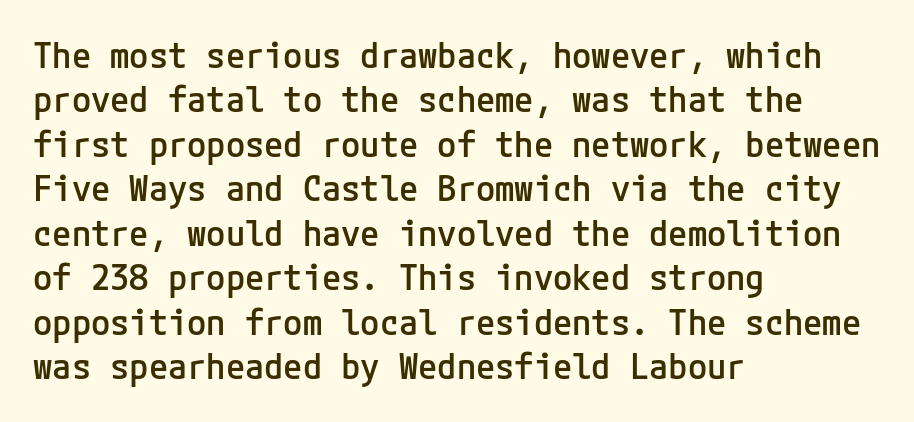
The image shows 35 px semibold sans-serif type, upright; set left-aligned, normal line spacing (1.27x), normal letter spacing, not underlined; low stroke contrast and a medium x-height.
